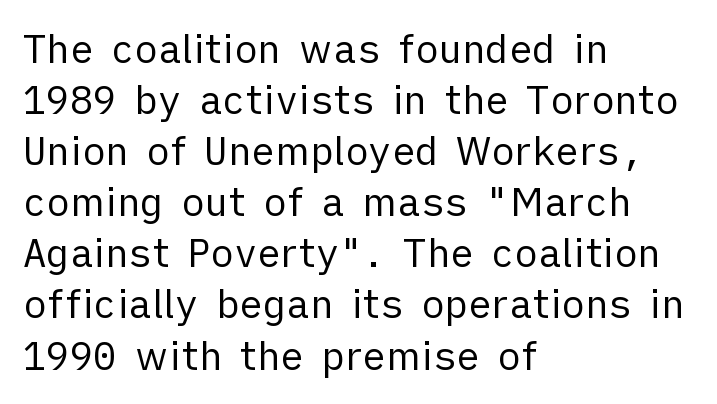
Is this a fixed-width face? No — the glyphs have proportional, varying widths. Letters rest on an invisible, unmarked baseline. The horizontal fit of the characters is conventional and even. Quick note: interline space is typical. Caption: face not bold, strokes unweighted. The rendering anchors every line to the left-hand side.
